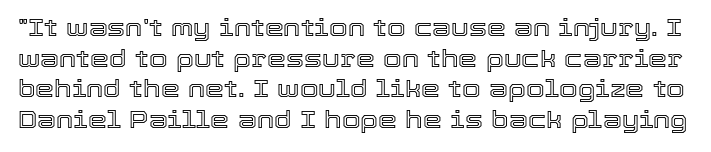
The image shows 24 px text type, upright; set normal line spacing (1.28x), normal letter spacing, not underlined.
